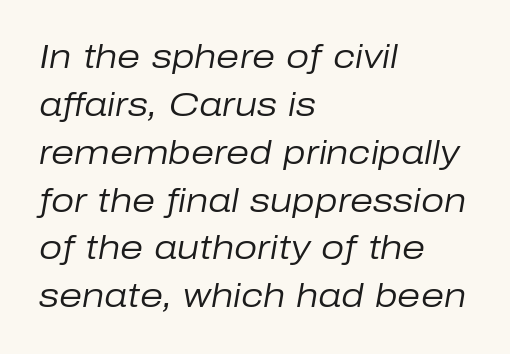
Here the designer chose a conventional face with non-uniform glyph widths. It's the slanting kind of type. No word sits above an underline. The rows are spaced the way most documents space them. Horizontally, the lines are justified to the leading edge only.
